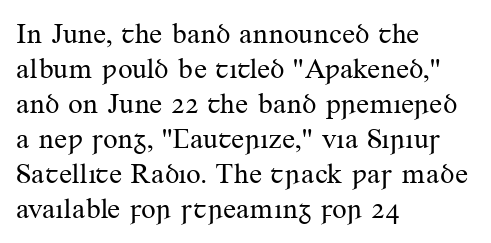
Q: Is the text bold? A: No.
Q: Is the text italic (slanted)? A: No, it is upright.
Q: Is the typeface a serif or a sans-serif typeface? A: Serif.
Q: Is the text underlined? A: No.
Q: How is the paragraph aligned? A: Left-aligned.
Q: Is the spacing between letters normal or unusually wide? A: Normal.
Q: Width (condensed, normal, or wide)? A: Normal.
Q: Stroke contrast? A: Medium.
Q: x-height? A: Small.
Q: Monospaced? A: No.
